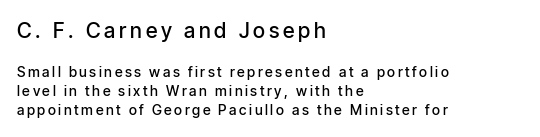
{"italic": "no", "bold": "semi", "underline": "no", "align": "left", "line_spacing": "normal", "line_spacing_ratio": 1.38, "larger_block": "first", "size_ratio": 1.5, "glyph_px": 21}
